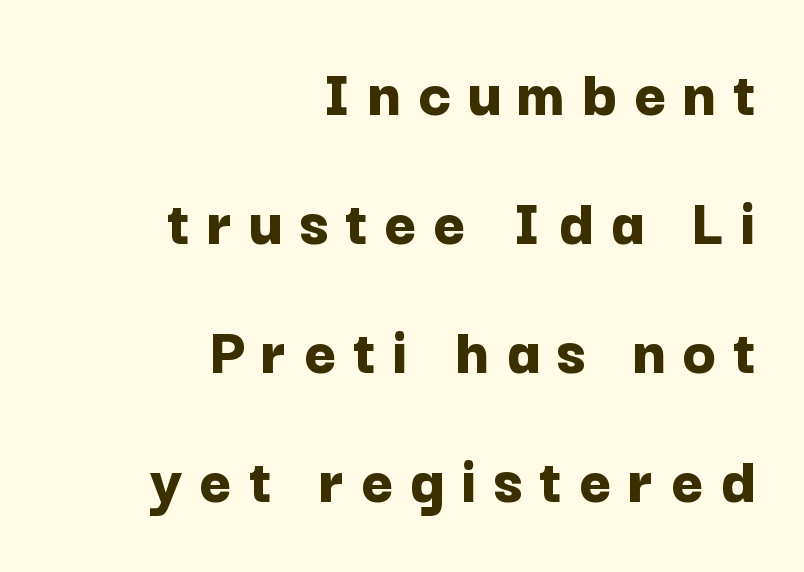
The image shows 69 px bold sans-serif type, upright; set right-aligned, line spacing 1.87x, unusually wide letter spacing (+0.24 em), not underlined; low stroke contrast and a medium x-height.
